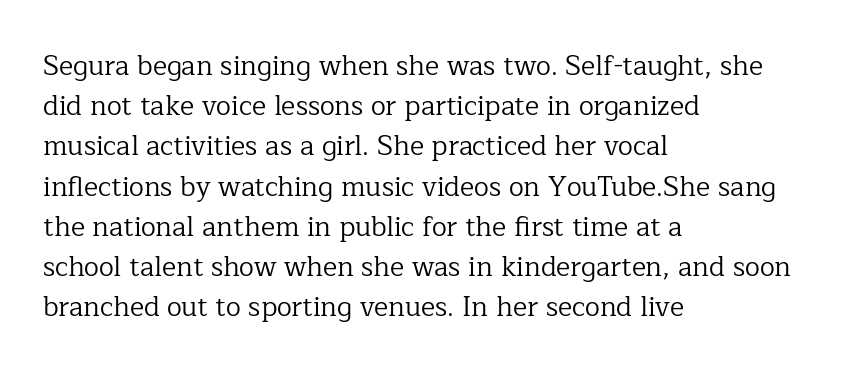
The image shows 27 px text type, upright; set left-aligned, normal line spacing (1.49x), normal letter spacing, not underlined.
